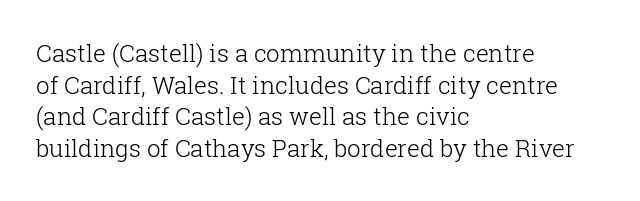
The image shows 24 px text type, upright; set left-aligned, normal line spacing (1.32x), normal letter spacing, not underlined.
